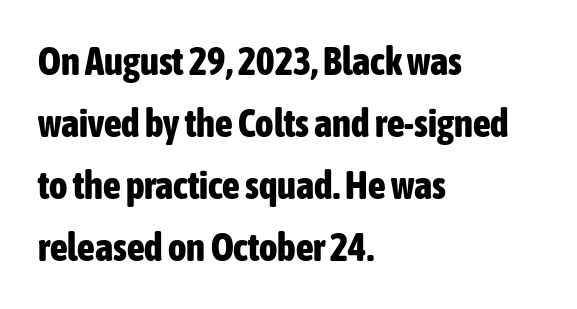
Q: Is the text bold? A: Yes.
Q: Is the text italic (slanted)? A: No, it is upright.
Q: Is the typeface a serif or a sans-serif typeface? A: Sans-serif.
Q: Is the text underlined? A: No.
Q: How is the paragraph aligned? A: Left-aligned.
Q: Is the spacing between letters normal or unusually wide? A: Normal.
Q: Is the spacing between lines tight, normal or loose? A: Normal.
Q: Width (condensed, normal, or wide)? A: Condensed.
Q: Stroke contrast? A: Low.
Q: x-height? A: Medium.
Q: Monospaced? A: No.
